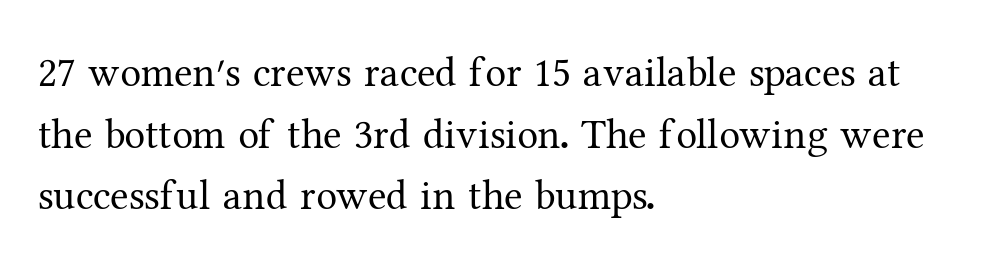
Q: Is the text bold? A: No.
Q: Is the text italic (slanted)? A: No, it is upright.
Q: Is the typeface a serif or a sans-serif typeface? A: Serif.
Q: Is the text underlined? A: No.
Q: How is the paragraph aligned? A: Left-aligned.
Q: Is the spacing between letters normal or unusually wide? A: Normal.
Q: Is the spacing between lines tight, normal or loose? A: Normal.
Q: Width (condensed, normal, or wide)? A: Normal.
Q: Stroke contrast? A: Medium.
Q: x-height? A: Medium.
Q: Monospaced? A: No.
